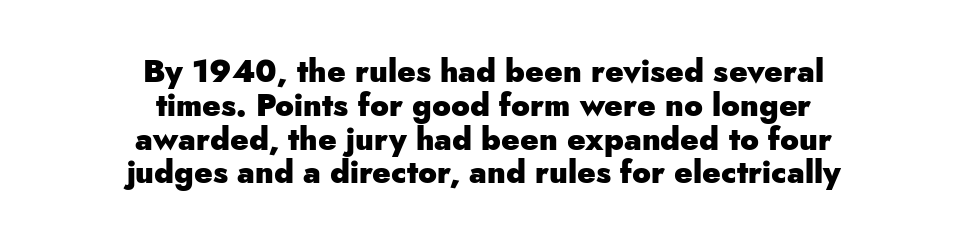
The whitespace from short lines is split evenly between both sides. The rendering uses natural spacing where letterforms have individual widths. The space directly below the letters is spotless. Stroke thickness is high; the sample reads as a true bold.
